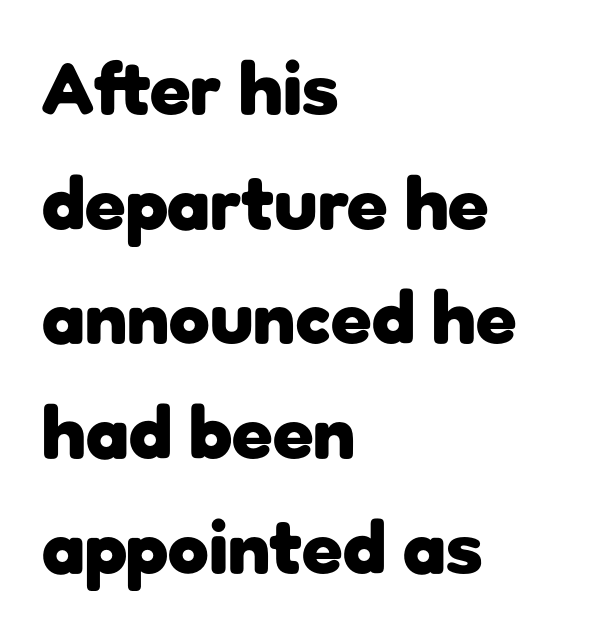
The image shows 74 px heavy sans-serif type, upright; set left-aligned, normal line spacing (1.55x), normal letter spacing, not underlined; low stroke contrast and a medium x-height.
